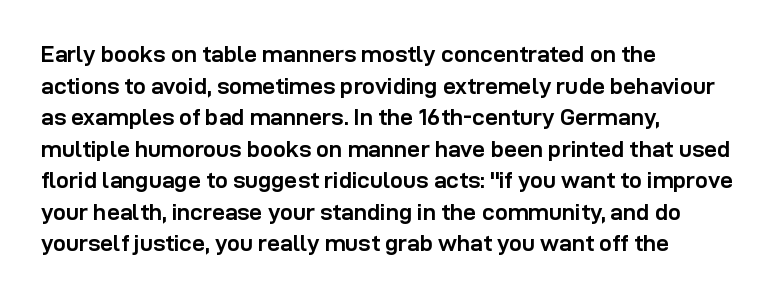
{"italic": "no", "bold": "yes", "underline": "no", "align": "left", "line_spacing": "normal", "line_spacing_ratio": 1.37, "letter_spacing": "normal", "letter_spacing_em": 0.0, "glyph_px": 23}
